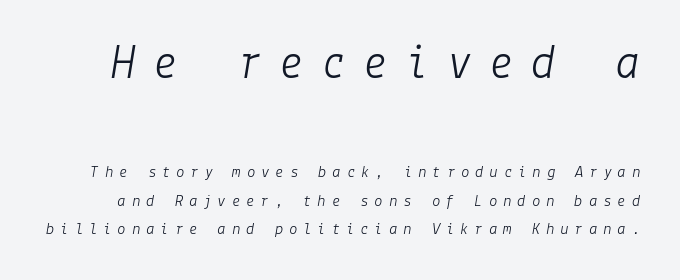
Top chunk: large. Bottom chunk: small. The whole block is typeset with a tilt. Vertically, the passage feels balanced, rows spaced as you'd expect. Honestly, there is no underline to notice here at all.
